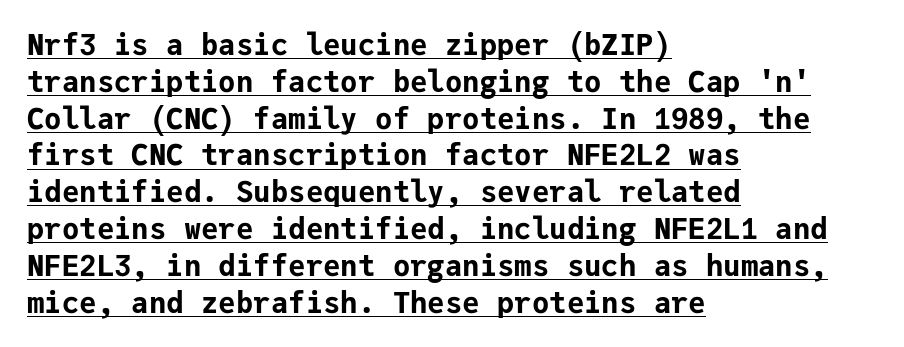
Q: Is the text bold? A: Yes.
Q: Is the text italic (slanted)? A: No, it is upright.
Q: Is the typeface a serif or a sans-serif typeface? A: Sans-serif.
Q: Is the text underlined? A: Yes.
Q: How is the paragraph aligned? A: Left-aligned.
Q: Is the spacing between letters normal or unusually wide? A: Normal.
Q: Is the spacing between lines tight, normal or loose? A: Normal.
Q: Width (condensed, normal, or wide)? A: Normal.
Q: Stroke contrast? A: Low.
Q: x-height? A: Medium.
Q: Monospaced? A: Yes.
